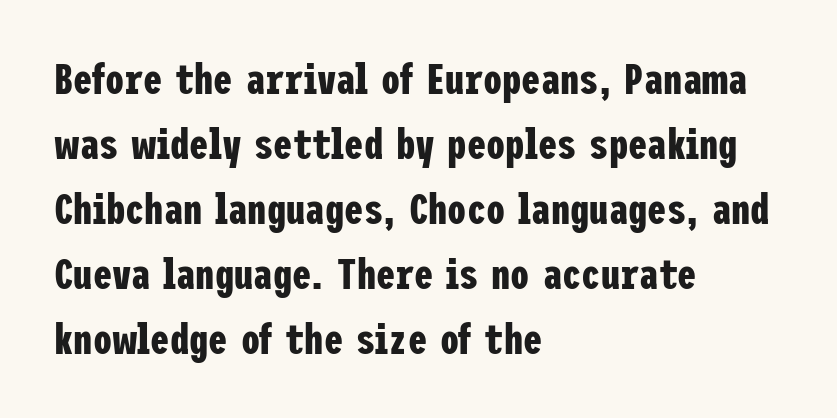
The image shows 43 px bold, condensed sans-serif type, upright; set left-aligned, normal line spacing (1.51x), normal letter spacing, not underlined; low stroke contrast and a medium x-height.
